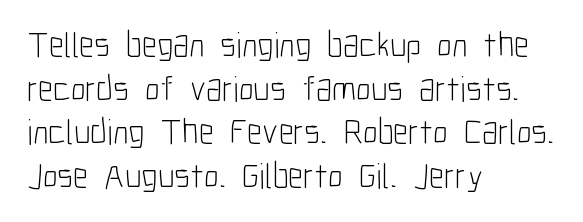
{"serif": "no", "italic": "no", "bold": "no", "weight": "light", "width": "condensed", "stroke_contrast": "low", "x_height": "medium", "monospaced": "no", "underline": "no", "align": "left", "line_spacing_ratio": 1.21, "letter_spacing": "normal", "letter_spacing_em": 0.0, "glyph_px": 36}
